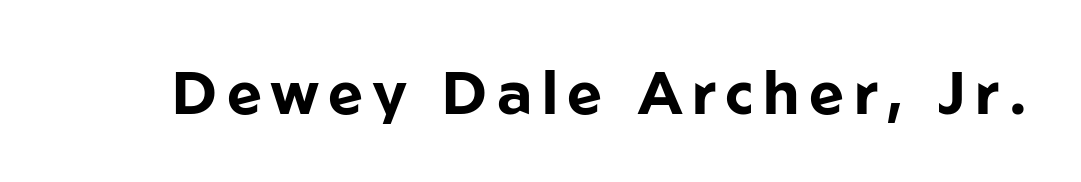
{"serif": "no", "italic": "no", "bold": "yes", "weight": "bold", "width": "normal", "stroke_contrast": "low", "x_height": "medium", "monospaced": "no", "underline": "no", "glyph_px": 60}
